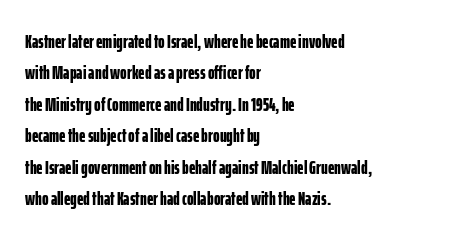
Q: Is the text bold? A: Yes.
Q: Is the text italic (slanted)? A: No, it is upright.
Q: Is the text underlined? A: No.
Q: How is the paragraph aligned? A: Left-aligned.
Q: Is the spacing between letters normal or unusually wide? A: Normal.
Q: Is the spacing between lines tight, normal or loose? A: Normal.
